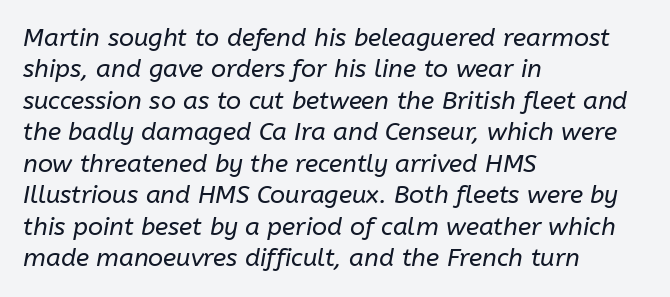
Teacher's note: observe the even left margin — that is flush-left alignment. The space directly below the letters is spotless. Caption: standard tracking, unaltered. The strokes carry an ordinary text weight at most.
